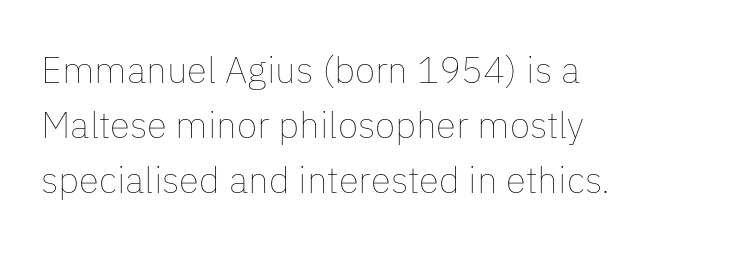
Q: Is the text bold? A: No.
Q: Is the text italic (slanted)? A: No, it is upright.
Q: Is the text underlined? A: No.
Q: How is the paragraph aligned? A: Left-aligned.
Q: Is the spacing between letters normal or unusually wide? A: Normal.
Q: Is the spacing between lines tight, normal or loose? A: Normal.
Q: Width (condensed, normal, or wide)? A: Normal.
Q: Stroke contrast? A: Low.
Q: x-height? A: Medium.
Q: Monospaced? A: No.
